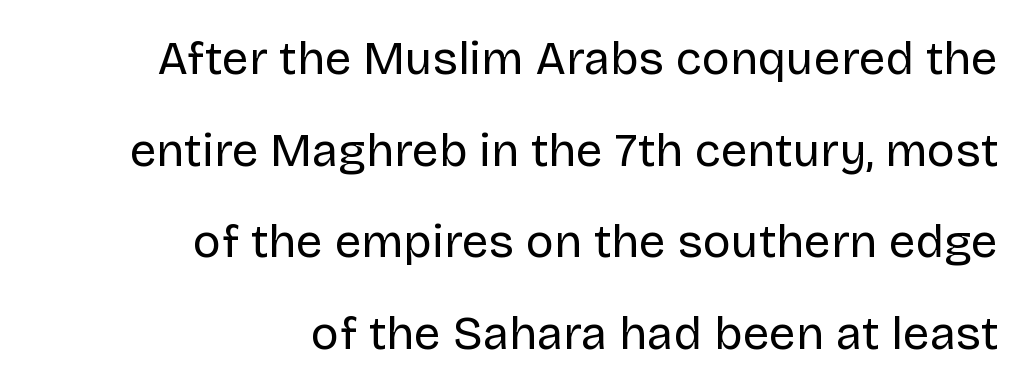
Check under the words: just untouched page. Is there much room between lines? Yes — plenty of vertical air separates them. Weight: in the light-to-regular range. Type style note: lacks serifs. The passage is arranged like a letterhead date or caption credit — flush right. Each letter keeps its own natural width here, so spacing adapts to shape.
